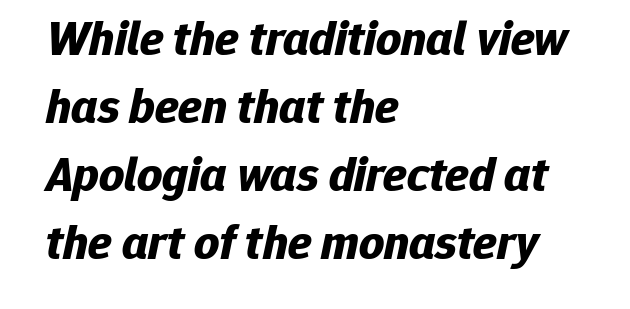
Q: Is the text bold? A: Yes.
Q: Is the text italic (slanted)? A: Yes, it leans right by about 12 degrees.
Q: Is the text underlined? A: No.
Q: How is the paragraph aligned? A: Left-aligned.
Q: Is the spacing between letters normal or unusually wide? A: Normal.
Q: Is the spacing between lines tight, normal or loose? A: Normal.
Q: Width (condensed, normal, or wide)? A: Normal.
Q: Stroke contrast? A: Low.
Q: x-height? A: Medium.
Q: Monospaced? A: No.
